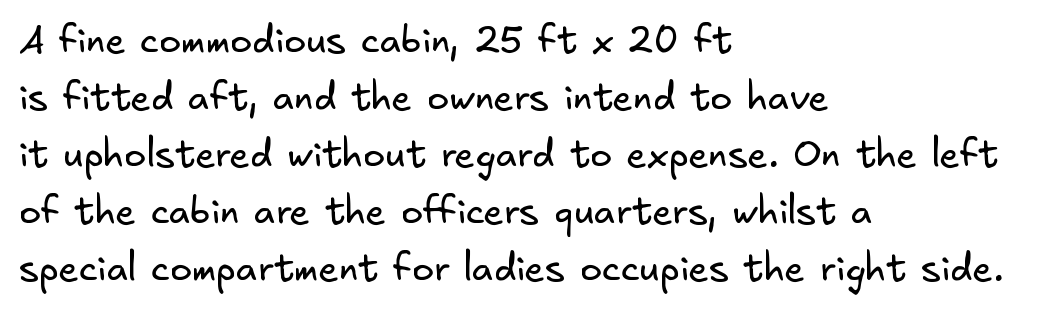
This sample uses a sans-serif face. Characters follow at the spacing the type designer built in. Rule under the text: the space is simply empty. Casual observation: everything's shoved over to the left.
